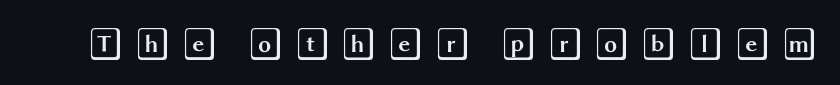
The image shows 33 px wide type, upright; set unusually wide letter spacing (+0.32 em), not underlined; a large x-height.
